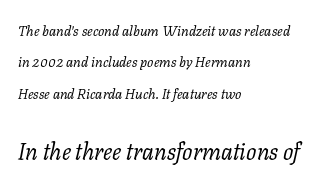
Line spacing here is loose. The face used here is rendered with its standard letterfit. Notice how the passage keeps a crisp vertical edge on the left only. The typesetting does not lean heavy: it is not bold. These lines were composed using italics. Words float on clear page, feet unadorned.
